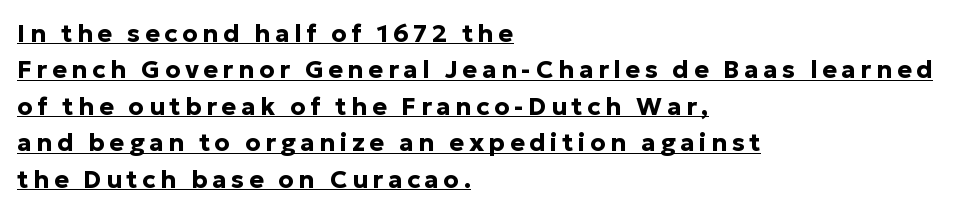
Q: Is the text bold? A: Yes.
Q: Is the text italic (slanted)? A: No, it is upright.
Q: Is the text underlined? A: Yes.
Q: How is the paragraph aligned? A: Left-aligned.
Q: Is the spacing between lines tight, normal or loose? A: Normal.
